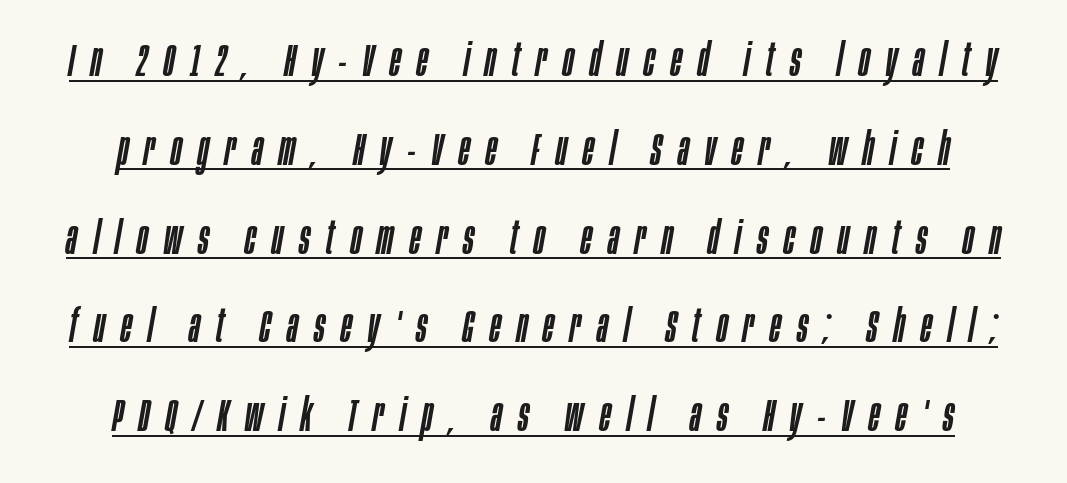
{"italic": "yes", "lean": "right", "slant_degrees": 10, "width": "condensed", "stroke_contrast": "low", "x_height": "large", "monospaced": "no", "underline": "yes", "line_spacing": "loose", "line_spacing_ratio": 1.93, "letter_spacing": "wide", "letter_spacing_em": 0.35, "glyph_px": 46}
